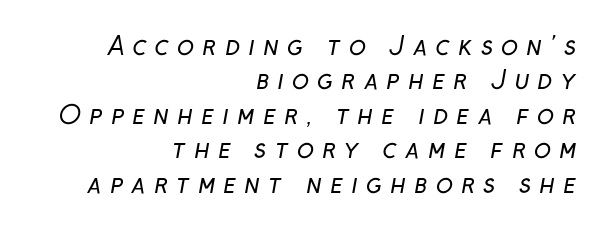
The leading is moderate, giving the passage an even texture. The typesetter chose a ragged-left arrangement here. The tracking reads as deliberately expanded to a designer's eye. Has an underline been added? It has not. The characters are drawn with everyday or finer stroke widths.
